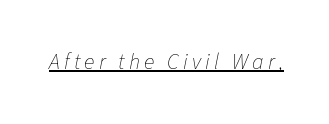
Students, observe the line beneath the letters — that is underlining. Ink coverage per letter is moderate at most. The font's italic variant was chosen for this text.
